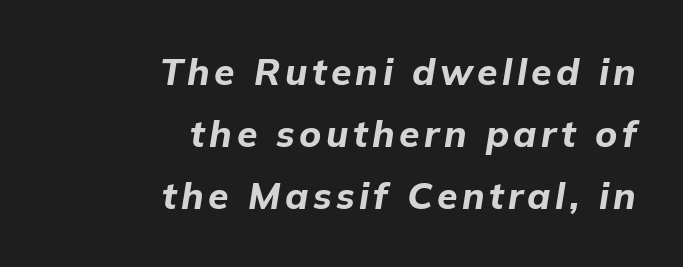
The image shows 37 px bold type, italic (leaning right); set right-aligned, normal line spacing (1.68x), not underlined; low stroke contrast and a medium x-height.
